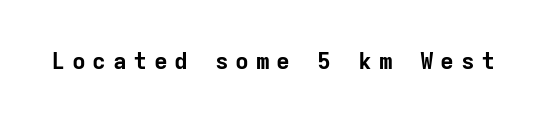
Lines of text with bare space underneath. The type sits square on the baseline with zero lean. The passage shown has open, widely tracked lettering throughout. Bold? Absolutely — the strokes are thick and heavy.
